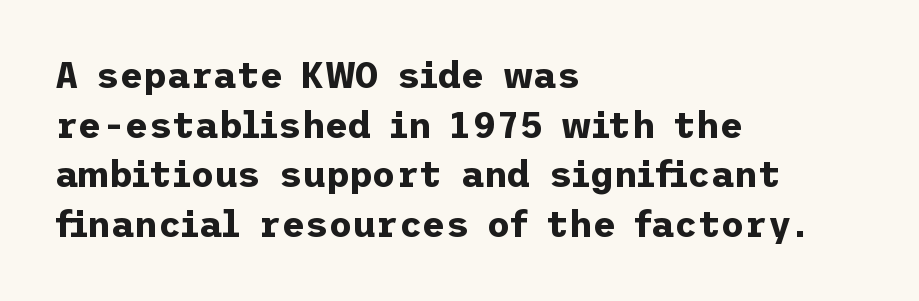
{"serif": "no", "italic": "no", "bold": "yes", "weight": "bold", "width": "normal", "stroke_contrast": "low", "x_height": "medium", "underline": "no", "align": "left", "line_spacing": "normal", "line_spacing_ratio": 1.38, "letter_spacing": "normal", "letter_spacing_em": 0.0, "glyph_px": 36}
